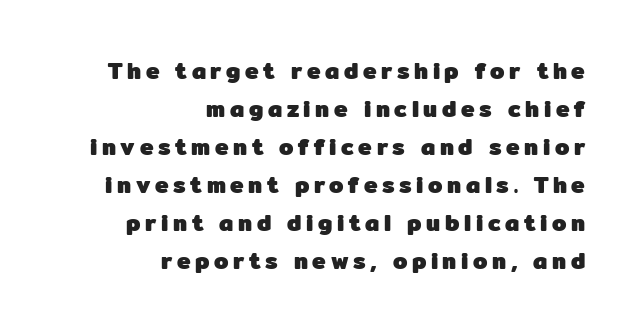
{"italic": "no", "bold": "yes", "underline": "no", "align": "right", "line_spacing": "normal", "line_spacing_ratio": 1.65, "letter_spacing": "wide", "letter_spacing_em": 0.2, "glyph_px": 23}
